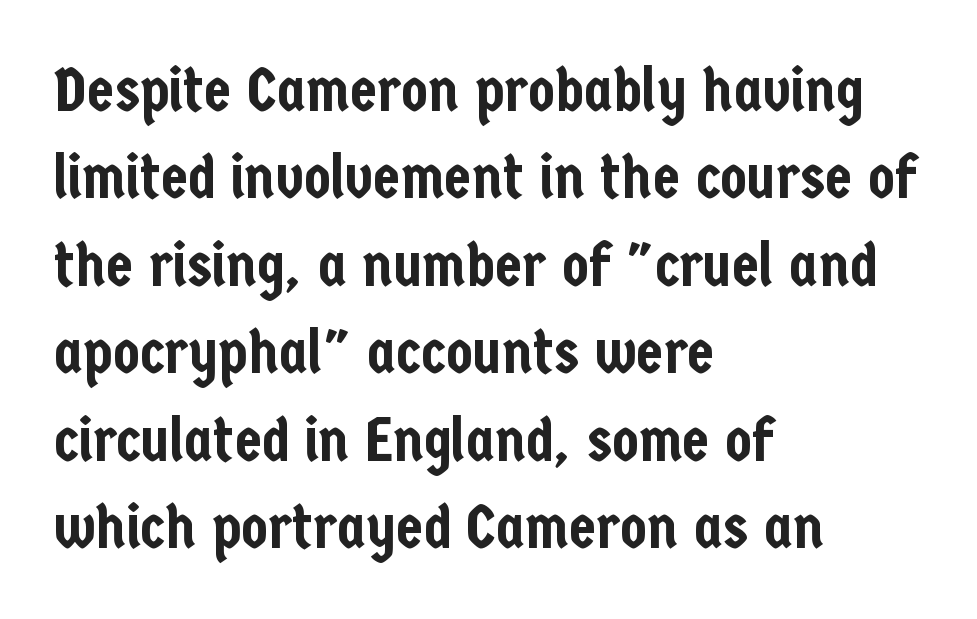
The image shows 62 px condensed sans-serif type, upright; set left-aligned, normal line spacing (1.41x), normal letter spacing, not underlined; low stroke contrast and a medium x-height.
